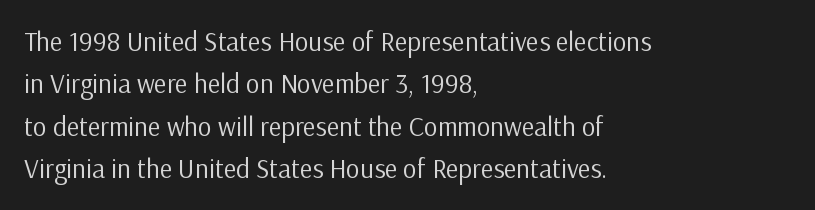
Q: Is the text bold? A: No.
Q: Is the text italic (slanted)? A: No, it is upright.
Q: Is the text underlined? A: No.
Q: How is the paragraph aligned? A: Left-aligned.
Q: Is the spacing between letters normal or unusually wide? A: Normal.
Q: Is the spacing between lines tight, normal or loose? A: Normal.
